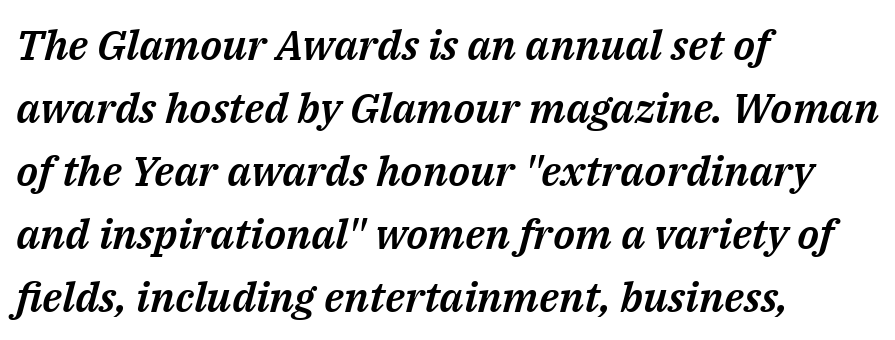
{"italic": "yes", "lean": "right", "slant_degrees": 14, "width": "normal", "stroke_contrast": "medium", "x_height": "medium", "monospaced": "no", "underline": "no", "align": "left", "line_spacing": "normal", "line_spacing_ratio": 1.5, "letter_spacing": "normal", "letter_spacing_em": 0.0, "glyph_px": 42}
